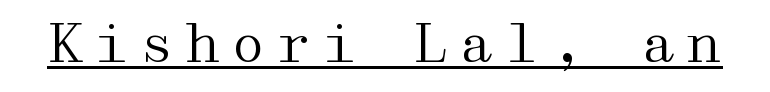
{"serif": "yes", "italic": "no", "bold": "no", "weight": "regular", "width": "wide", "stroke_contrast": "medium", "x_height": "medium", "underline": "yes", "glyph_px": 53}
